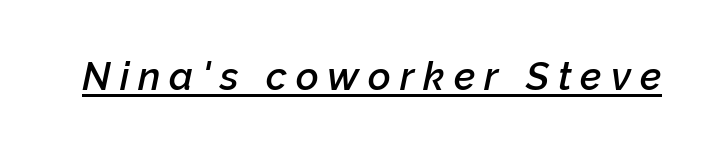
These lines have a slow, spaced-out rhythm from letter to letter. How heavy is the stroke? Medium-heavy — a semibold, shy of bold. The passage shown leans; its letterforms are oblique. These characters rest on top of a visible drawn line. The face used here is proportionally spaced, like ordinary book or web type.
